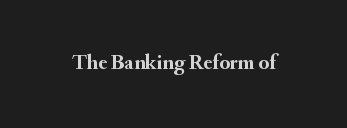
The image shows 21 px bold type, upright; set normal letter spacing, not underlined.
